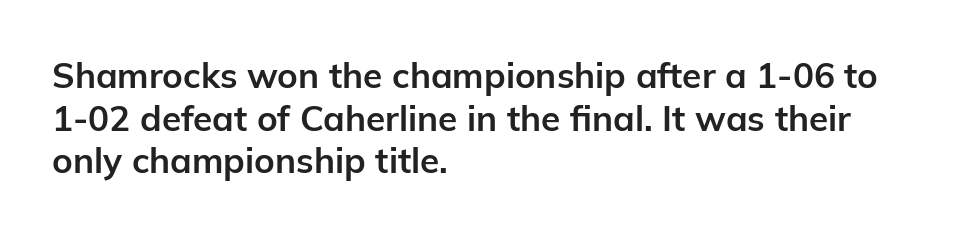
The type family on display is of the sans-serif kind. Every letter is thick-stroked: bold, no question. The setting favours the left margin, as ordinary paragraphs usually do. A clean baseline with only descenders dipping below it.
